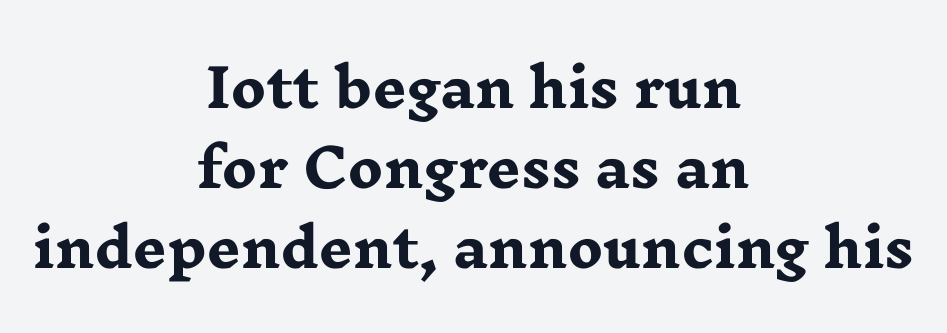
Q: Is the text bold? A: Yes.
Q: Is the text italic (slanted)? A: No, it is upright.
Q: Is the typeface a serif or a sans-serif typeface? A: Serif.
Q: Is the text underlined? A: No.
Q: How is the paragraph aligned? A: Centered.
Q: Is the spacing between letters normal or unusually wide? A: Normal.
Q: Is the spacing between lines tight, normal or loose? A: Normal.
Q: Width (condensed, normal, or wide)? A: Wide.
Q: Stroke contrast? A: Low.
Q: x-height? A: Medium.
Q: Monospaced? A: No.
